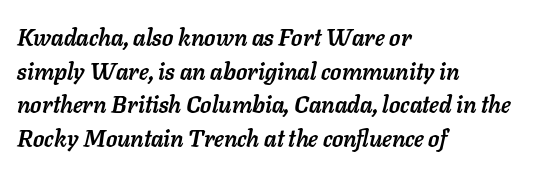
In terms of posture, this sample is oblique. The characters look thick and weighty, a clear bold. Rows of type keep a routine distance in the vertical direction. You could call the tracking neutral — neither tight nor loose.
